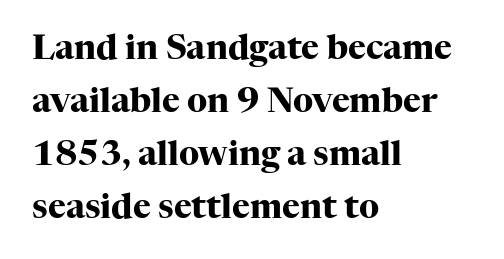
Here the designer chose a conventional face with non-uniform glyph widths. The line-height multiplier appears to be the usual default. In terms of letterform style, serifs are clearly present. Typeset ragged right — the left edge is the straight one.
